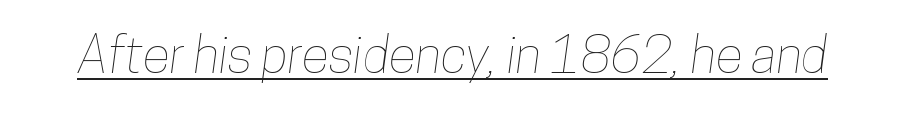
Q: Is the text underlined? A: Yes.
Q: Is the spacing between letters normal or unusually wide? A: Normal.
Q: Width (condensed, normal, or wide)? A: Condensed.
Q: Stroke contrast? A: Low.
Q: x-height? A: Medium.
Q: Monospaced? A: No.
